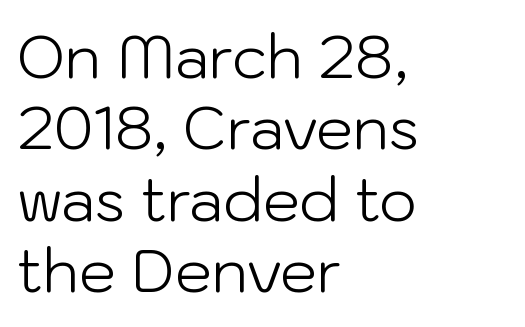
Letters rest on an invisible, unmarked baseline. The passage shown has conventional tracking throughout. Proportional: the letters do not fall into vertical columns. The letters stand straight up with perfectly vertical stems.
